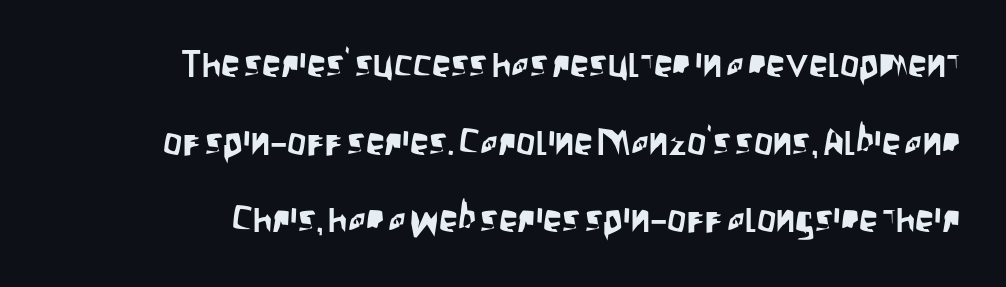
Q: Is the text italic (slanted)? A: No, it is upright.
Q: Is the typeface a serif or a sans-serif typeface? A: Sans-serif.
Q: Is the text underlined? A: No.
Q: Is the spacing between letters normal or unusually wide? A: Normal.
Q: Is the spacing between lines tight, normal or loose? A: Loose.
Q: Width (condensed, normal, or wide)? A: Condensed.
Q: Stroke contrast? A: Low.
Q: x-height? A: Large.
Q: Monospaced? A: No.
